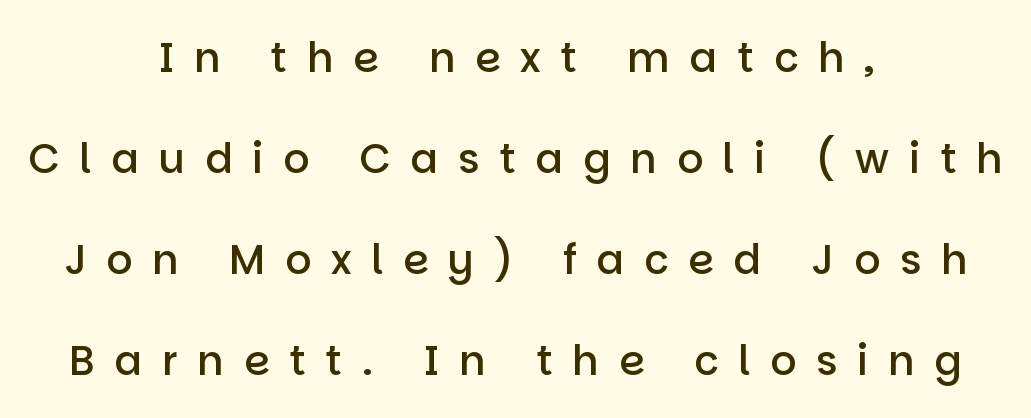
{"serif": "no", "italic": "no", "bold": "semi", "weight": "semibold", "width": "normal", "stroke_contrast": "low", "x_height": "large", "monospaced": "no", "underline": "no", "align": "center", "line_spacing": "loose", "line_spacing_ratio": 2.46, "letter_spacing": "wide", "letter_spacing_em": 0.48, "glyph_px": 41}
